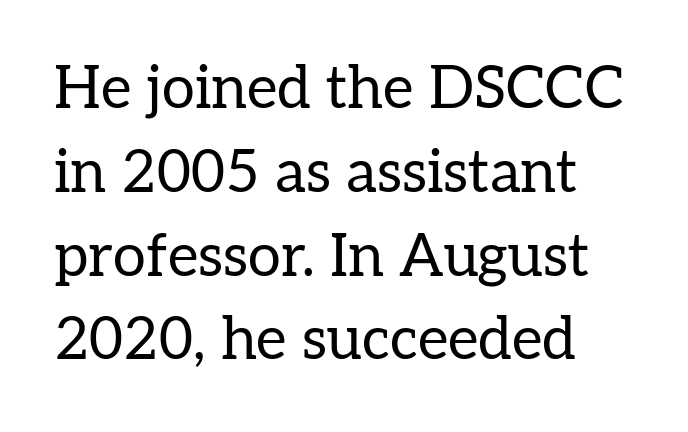
The rendering uses natural spacing where letterforms have individual widths. A quiet, ordinary-to-light weight characterises the typeface. Tracking here is standard; glyphs follow each other at the usual distance. When letters stand straight like this, we call the style roman or upright. Is this a sans? No — the strokes have serifs. The space directly below the letters is spotless.
